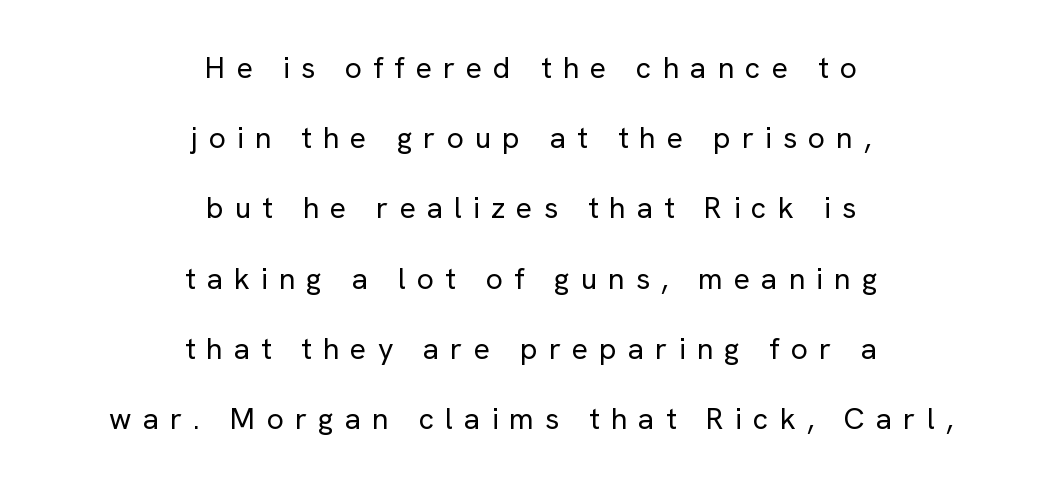
The image shows 30 px regular-weight sans-serif type, upright; set centered, loose line spacing (2.34x), unusually wide letter spacing (+0.37 em), not underlined; low stroke contrast and a medium x-height.
